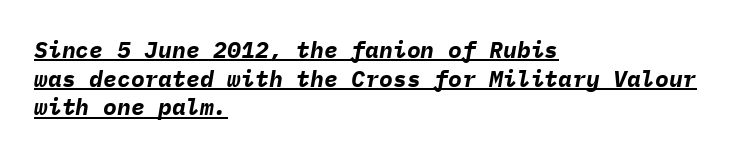
{"italic": "yes", "lean": "right", "slant_degrees": 9, "bold": "yes", "underline": "yes", "align": "left", "line_spacing": "normal", "line_spacing_ratio": 1.25, "letter_spacing": "normal", "letter_spacing_em": 0.0, "glyph_px": 23}
